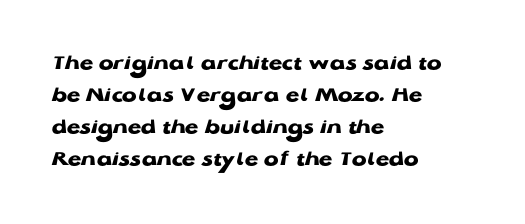
The image shows 22 px bold type, upright; set left-aligned, normal line spacing (1.46x), normal letter spacing, not underlined.
